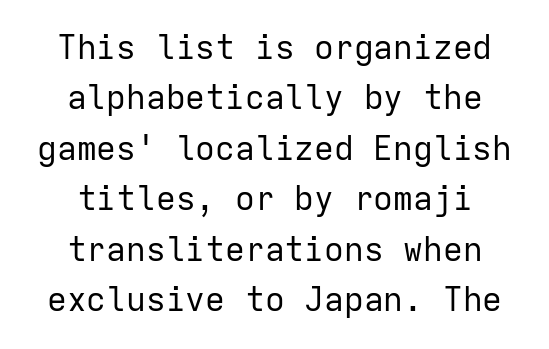
{"serif": "no", "italic": "no", "bold": "no", "weight": "regular", "width": "normal", "stroke_contrast": "low", "x_height": "medium", "monospaced": "yes", "underline": "no", "align": "center", "line_spacing": "normal", "line_spacing_ratio": 1.53, "letter_spacing": "normal", "letter_spacing_em": 0.0, "glyph_px": 33}
